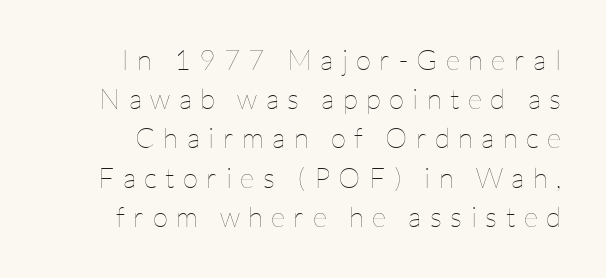
Q: Is the text bold? A: No.
Q: Is the text italic (slanted)? A: No, it is upright.
Q: Is the text underlined? A: No.
Q: Is the spacing between letters normal or unusually wide? A: Unusually wide.
Q: Is the spacing between lines tight, normal or loose? A: Normal.
Q: Width (condensed, normal, or wide)? A: Normal.
Q: Stroke contrast? A: Low.
Q: x-height? A: Medium.
Q: Monospaced? A: No.
